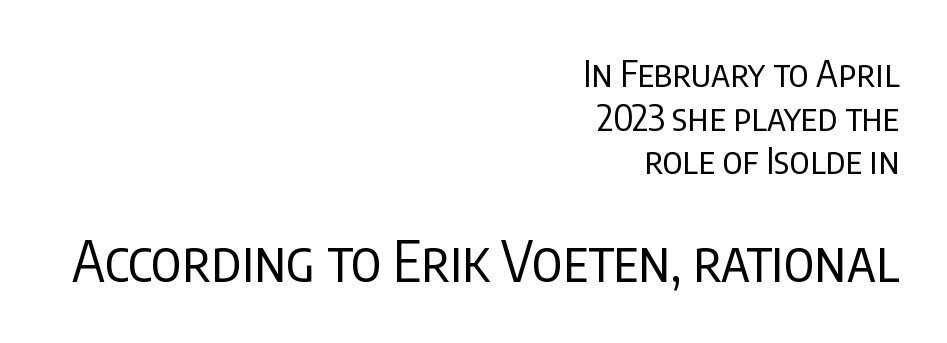
The typesetter chose a ragged-left arrangement here. Reading top to bottom, the characters get bigger at the block break. You could not count columns in this text — the font is proportionally spaced. Vertical strokes here are truly vertical.
